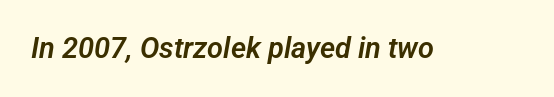
{"serif": "no", "width": "normal", "stroke_contrast": "low", "x_height": "medium", "monospaced": "no", "underline": "no", "letter_spacing": "normal", "letter_spacing_em": 0.0, "glyph_px": 29}
